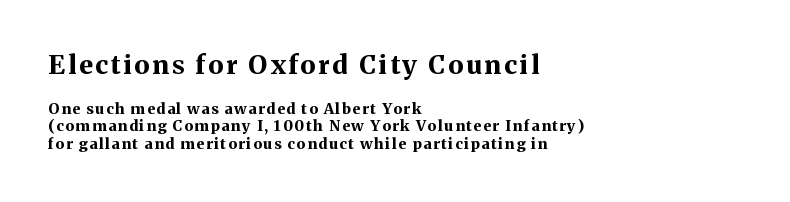
The image shows 26 px bold type, upright; set left-aligned, line spacing 1.16x, not underlined; the first (top) block is 1.73x larger.
